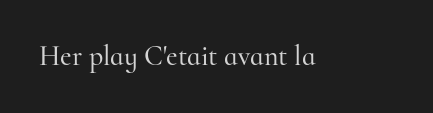
The image shows 28 px serif type, upright; set normal letter spacing, not underlined; high stroke contrast and a small x-height.
